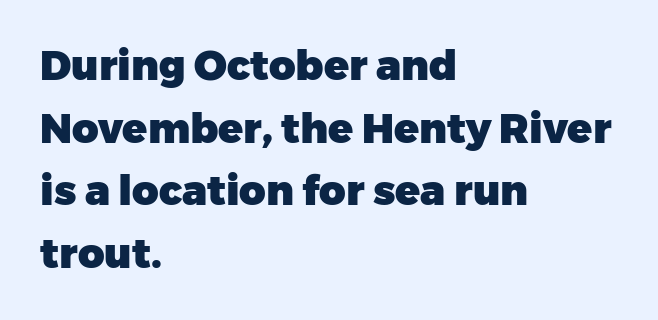
The image shows 41 px heavy sans-serif type, upright; set left-aligned, normal line spacing (1.53x), normal letter spacing, not underlined; low stroke contrast and a medium x-height.
